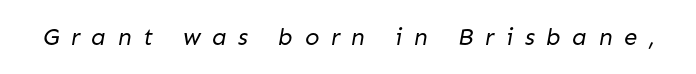
You could only call the tracking loose — the letters float apart. The cut favours lightness, reaching ordinary text weight at its darkest. Bare-footed words on every line.
